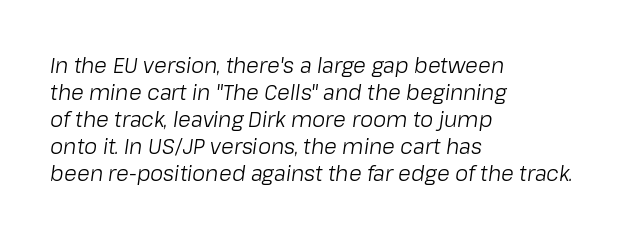
{"italic": "yes", "lean": "right", "slant_degrees": 8, "bold": "no", "underline": "no", "align": "left", "line_spacing": "normal", "line_spacing_ratio": 1.28, "letter_spacing": "normal", "letter_spacing_em": 0.0, "glyph_px": 21}
